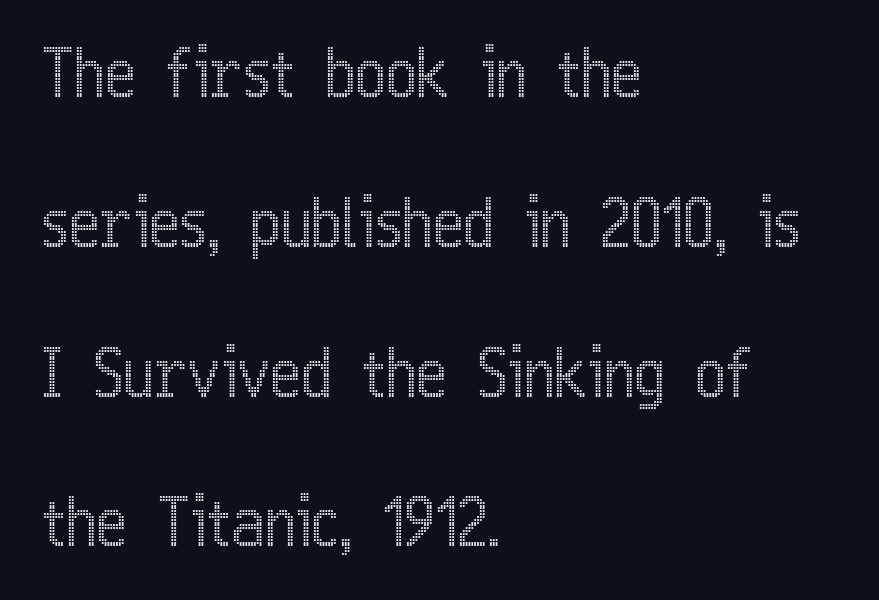
Plain, unruled lines of type. Think of a printed novel: that variable character pitch is what you see here. Is there much room between lines? Yes — plenty of vertical air separates them. Alignment: flush left.
